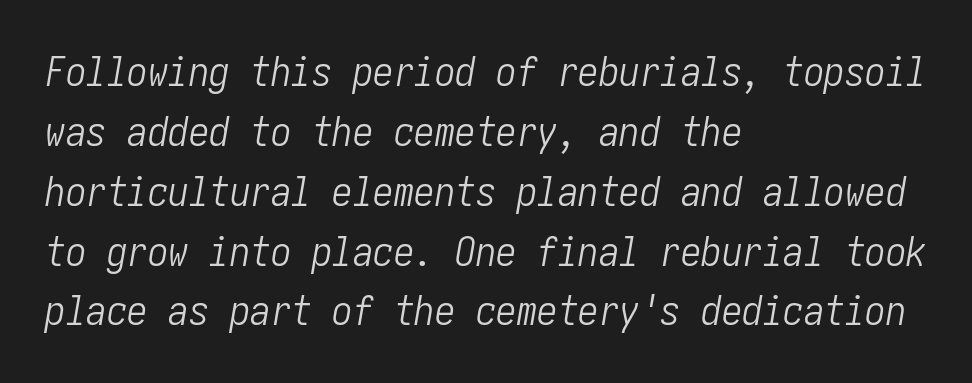
Would a proofreader flag this as italicized? Yes. The typeface has the unassuming heft of standard copy or less. Check under the words: just untouched page. Where is the straight margin? On the left. The letterforms sit shoulder to shoulder at normal distance.
